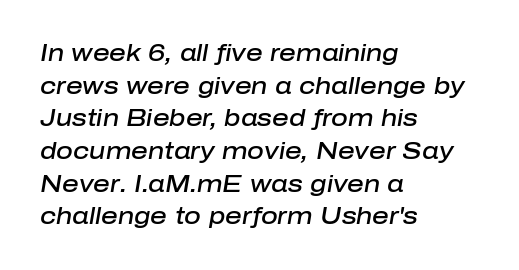
{"italic": "yes", "lean": "right", "slant_degrees": 10, "bold": "semi", "underline": "no", "align": "left", "line_spacing": "normal", "line_spacing_ratio": 1.42, "letter_spacing": "normal", "letter_spacing_em": 0.0, "glyph_px": 23}
